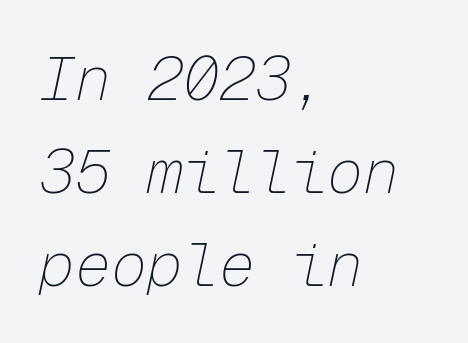
The image shows 60 px thin type, italic (leaning right), monospaced; set left-aligned, normal line spacing (1.55x), normal letter spacing, not underlined; low stroke contrast and a medium x-height.
